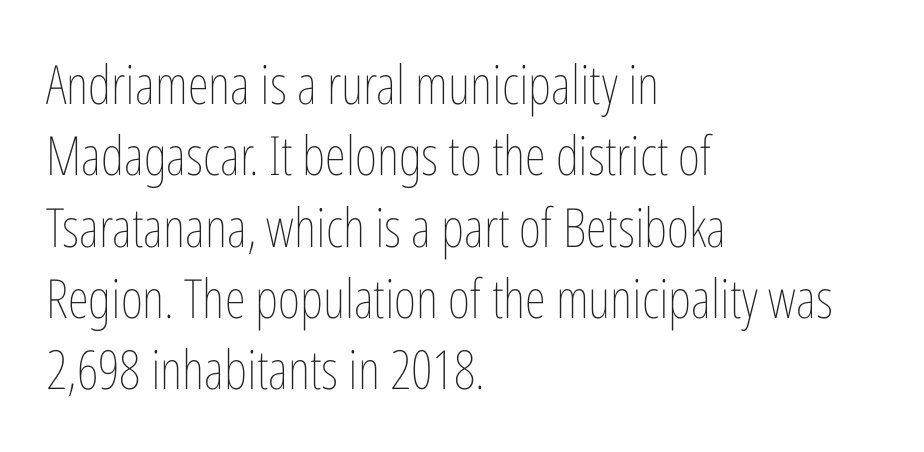
The image shows 54 px thin, condensed type, upright; set left-aligned, normal line spacing (1.32x), normal letter spacing, not underlined; low stroke contrast and a medium x-height.
